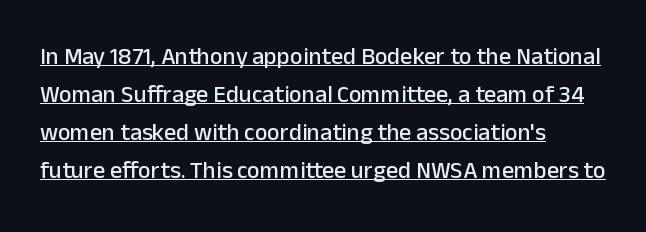
The type sits square on the baseline with zero lean. Teacher's note: observe the even left margin — that is flush-left alignment. A rule runs beneath these lines of type. Here the glyphs are tracked normally, forming tight word shapes.
